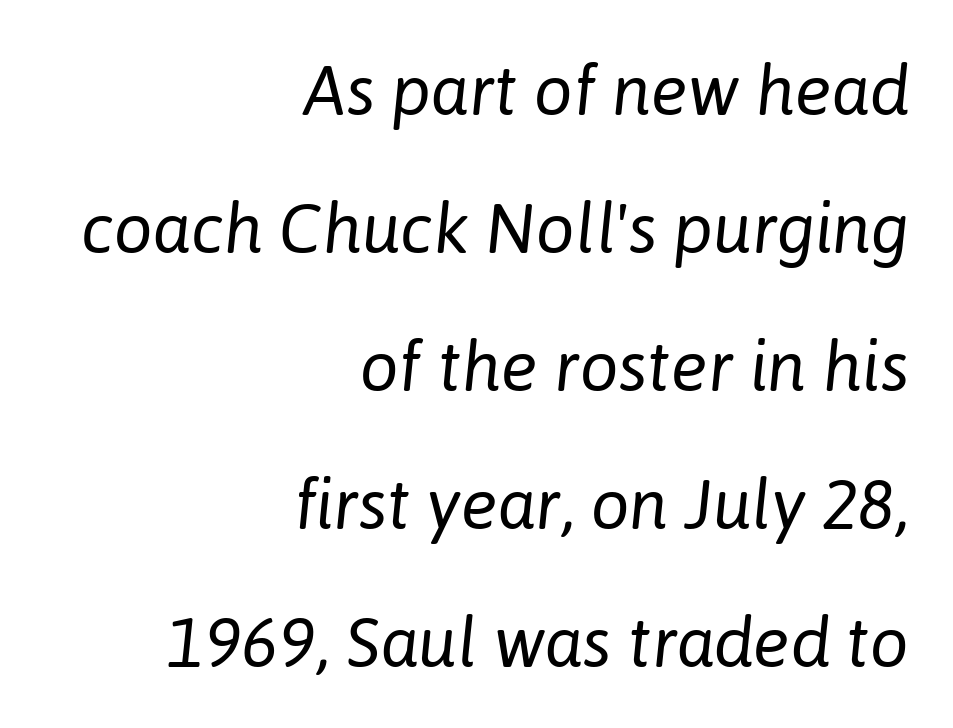
Q: Is the text bold? A: No.
Q: Is the text italic (slanted)? A: Yes, it leans right by about 6 degrees.
Q: Is the text underlined? A: No.
Q: How is the paragraph aligned? A: Right-aligned.
Q: Is the spacing between letters normal or unusually wide? A: Normal.
Q: Is the spacing between lines tight, normal or loose? A: Loose.
Q: Width (condensed, normal, or wide)? A: Normal.
Q: Stroke contrast? A: Low.
Q: x-height? A: Medium.
Q: Monospaced? A: No.
